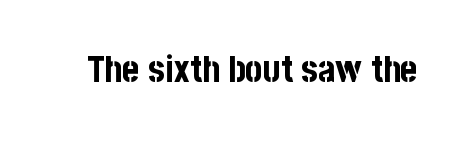
Q: Is the text bold? A: Yes.
Q: Is the text italic (slanted)? A: No, it is upright.
Q: Is the typeface a serif or a sans-serif typeface? A: Sans-serif.
Q: Is the text underlined? A: No.
Q: Is the spacing between letters normal or unusually wide? A: Normal.
Q: Width (condensed, normal, or wide)? A: Condensed.
Q: Stroke contrast? A: Low.
Q: x-height? A: Large.
Q: Monospaced? A: No.
